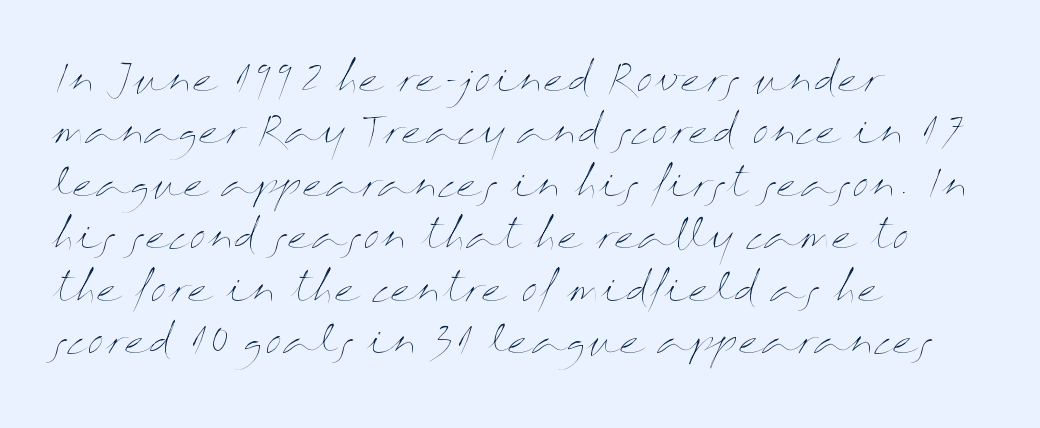
{"bold": "no", "weight": "thin", "width": "wide", "stroke_contrast": "medium", "x_height": "medium", "monospaced": "no", "underline": "no", "align": "left", "line_spacing": "normal", "line_spacing_ratio": 1.38, "letter_spacing": "normal", "letter_spacing_em": 0.0, "glyph_px": 38}
